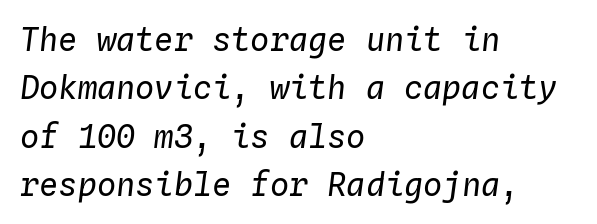
The image shows 32 px regular-weight type, italic (leaning right), monospaced; set left-aligned, normal line spacing (1.51x), normal letter spacing, not underlined; low stroke contrast and a medium x-height.
